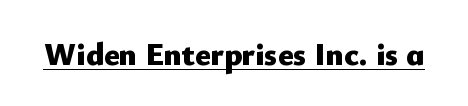
The image shows 32 px heavy sans-serif type, upright; set normal letter spacing, underlined; low stroke contrast and a small x-height.
